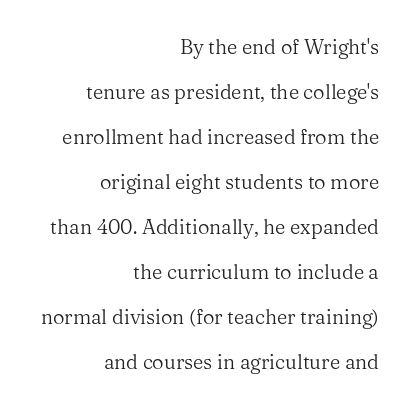
The weight tops out at a normal text grade. Each new line begins a long way beneath the previous one. The horizontal fit of the characters is conventional and even. Vertical strokes here are truly vertical. The passage is arranged like a letterhead date or caption credit — flush right.
